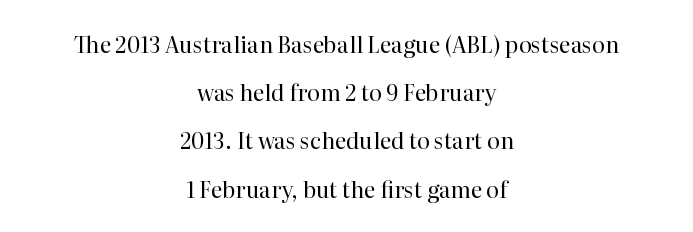
{"italic": "no", "bold": "no", "underline": "no", "align": "center", "line_spacing": "loose", "line_spacing_ratio": 2.19, "letter_spacing": "normal", "letter_spacing_em": 0.0, "glyph_px": 22}
